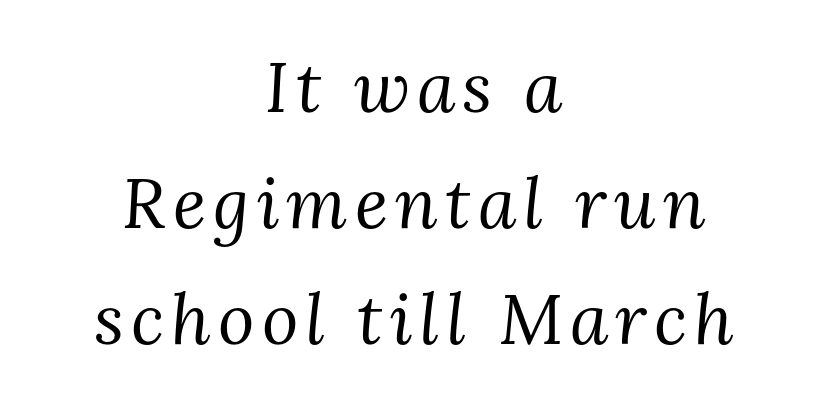
Do the characters align in a grid? No, the font is proportional. If you measured baseline to baseline, you'd find a middling distance. The rag falls on both sides of this text block equally. Slanted lettering throughout.
